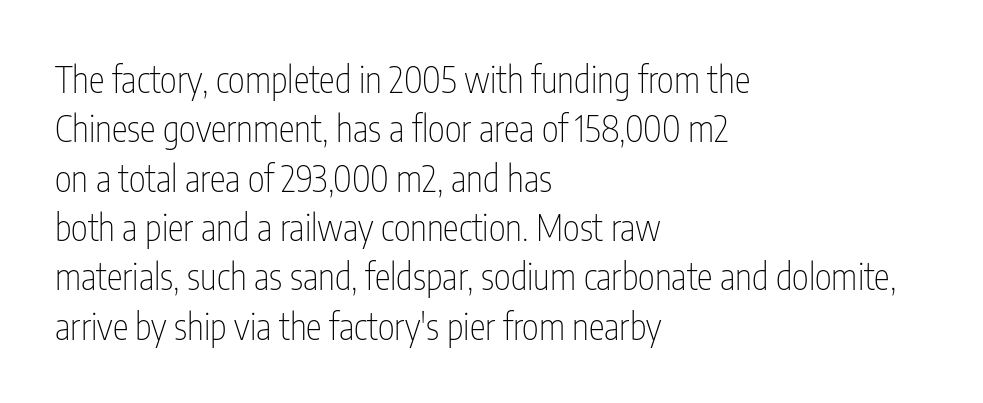
Q: Is the text bold? A: No.
Q: Is the text italic (slanted)? A: No, it is upright.
Q: Is the typeface a serif or a sans-serif typeface? A: Sans-serif.
Q: Is the text underlined? A: No.
Q: How is the paragraph aligned? A: Left-aligned.
Q: Is the spacing between letters normal or unusually wide? A: Normal.
Q: Is the spacing between lines tight, normal or loose? A: Normal.
Q: Width (condensed, normal, or wide)? A: Condensed.
Q: Stroke contrast? A: Low.
Q: x-height? A: Medium.
Q: Monospaced? A: No.
